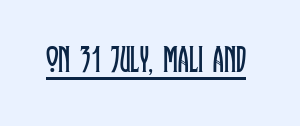
A light-to-regular cut is what we see here. The passage shown has conventional tracking throughout. A typographer would call this underscored text. Proportional: the letters do not fall into vertical columns. Classification — serif. Notice how the stems are strictly vertical — no italics here.
